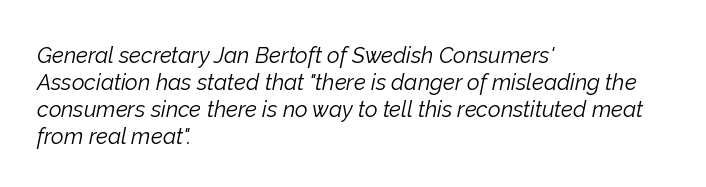
The image shows 22 px text type, italic (leaning right); set left-aligned, line spacing 1.22x, normal letter spacing, not underlined.
